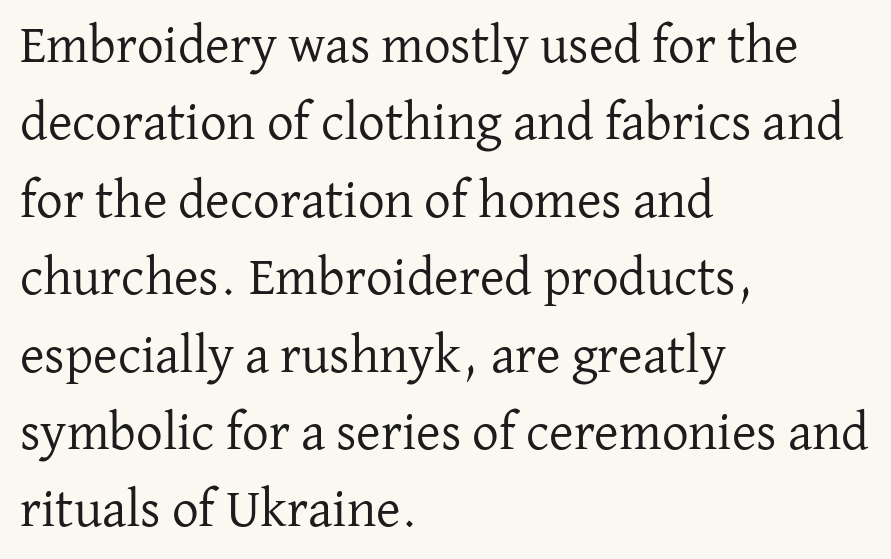
{"serif": "yes", "italic": "no", "bold": "no", "weight": "regular", "width": "normal", "stroke_contrast": "low", "x_height": "medium", "monospaced": "no", "underline": "no", "align": "left", "line_spacing": "normal", "line_spacing_ratio": 1.46, "letter_spacing": "normal", "letter_spacing_em": 0.0, "glyph_px": 53}
